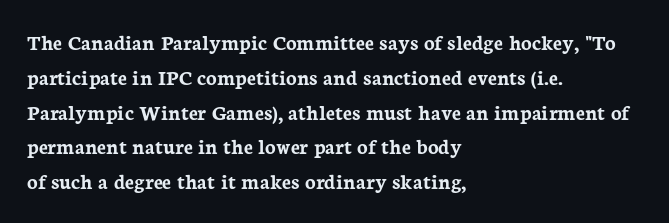
The image shows 22 px bold type, upright; set left-aligned, normal line spacing (1.58x), normal letter spacing, not underlined.
